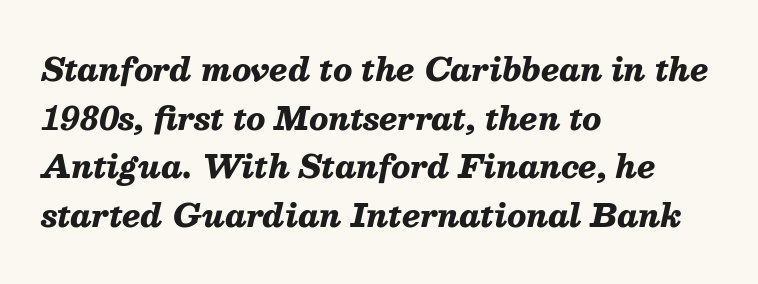
Q: Is the text bold? A: Yes.
Q: Is the text italic (slanted)? A: Yes, it leans right by about 13 degrees.
Q: Is the text underlined? A: No.
Q: How is the paragraph aligned? A: Left-aligned.
Q: Is the spacing between letters normal or unusually wide? A: Normal.
Q: Is the spacing between lines tight, normal or loose? A: Normal.
Q: Width (condensed, normal, or wide)? A: Normal.
Q: Stroke contrast? A: Medium.
Q: x-height? A: Medium.
Q: Monospaced? A: No.
